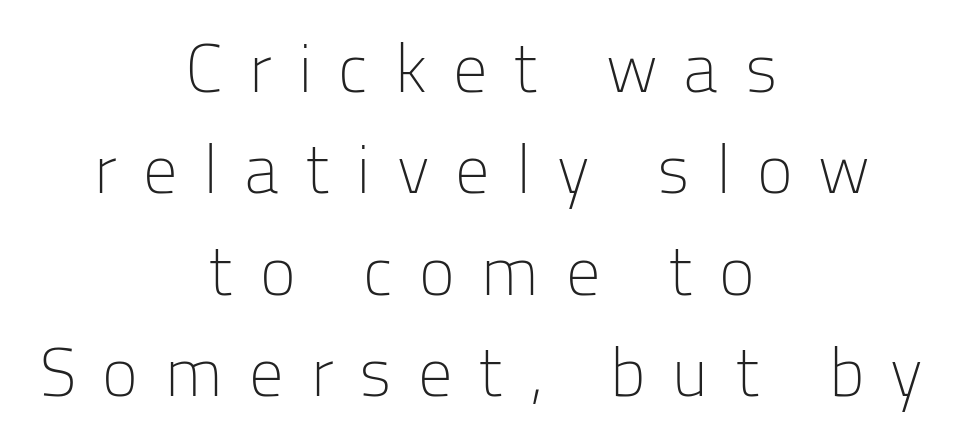
Q: Is the text bold? A: No.
Q: Is the text italic (slanted)? A: No, it is upright.
Q: Is the typeface a serif or a sans-serif typeface? A: Sans-serif.
Q: Is the text underlined? A: No.
Q: How is the paragraph aligned? A: Centered.
Q: Is the spacing between letters normal or unusually wide? A: Unusually wide.
Q: Is the spacing between lines tight, normal or loose? A: Normal.
Q: Width (condensed, normal, or wide)? A: Normal.
Q: Stroke contrast? A: Low.
Q: x-height? A: Medium.
Q: Monospaced? A: No.
